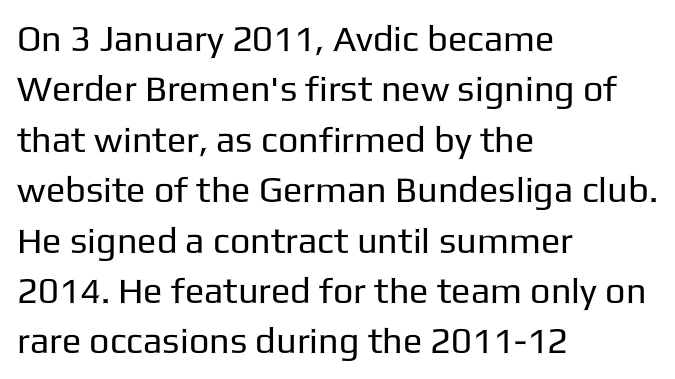
The image shows 36 px regular-weight sans-serif type, upright; set left-aligned, normal line spacing (1.4x), normal letter spacing, not underlined; low stroke contrast and a medium x-height.
